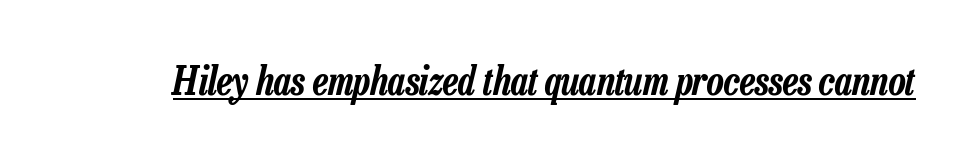
{"italic": "yes", "lean": "right", "slant_degrees": 13, "width": "condensed", "stroke_contrast": "low", "x_height": "medium", "monospaced": "no", "underline": "yes", "letter_spacing": "normal", "letter_spacing_em": 0.0, "glyph_px": 39}
